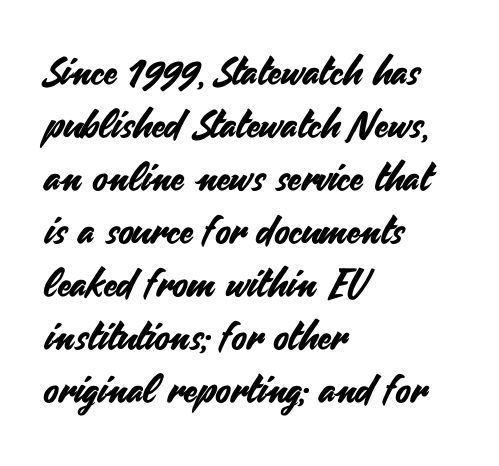
The image shows 39 px sans-serif type; set left-aligned, normal line spacing (1.36x), normal letter spacing, not underlined; medium stroke contrast and a small x-height.
